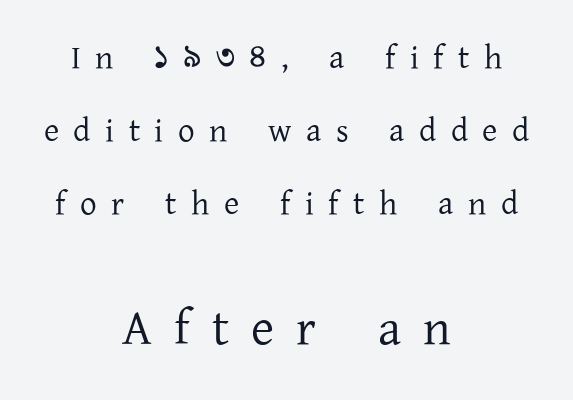
{"serif": "yes", "italic": "no", "bold": "no", "weight": "regular", "width": "normal", "stroke_contrast": "low", "x_height": "medium", "monospaced": "no", "underline": "no", "align": "center", "line_spacing": "loose", "line_spacing_ratio": 2.21, "letter_spacing": "wide", "letter_spacing_em": 0.44, "larger_block": "second", "size_ratio": 1.52, "glyph_px": 50}
